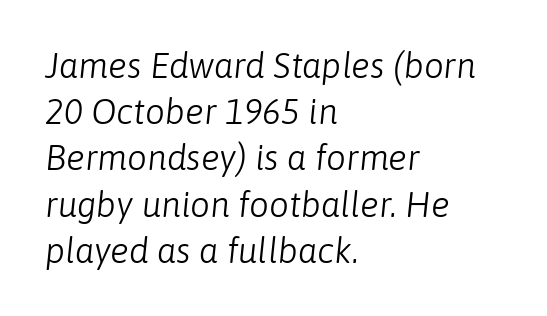
The passage shown is typed in a proportional face where columns would drift. The paragraph has a hard left edge and a soft right edge. The typography opts for an oblique posture over an upright one. Honestly, the row spacing looks completely unremarkable. Check the space under the baseline: it is left empty. These glyphs show unthickened strokes, regular width or finer.
